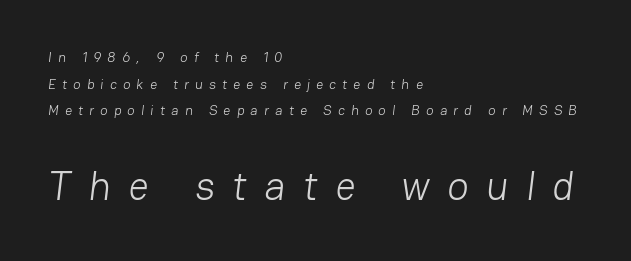
{"serif": "no", "bold": "no", "weight": "light", "width": "normal", "stroke_contrast": "low", "x_height": "medium", "monospaced": "no", "underline": "no", "align": "left", "line_spacing": "loose", "line_spacing_ratio": 1.91, "letter_spacing": "wide", "letter_spacing_em": 0.44, "larger_block": "second", "size_ratio": 2.86, "glyph_px": 40}
